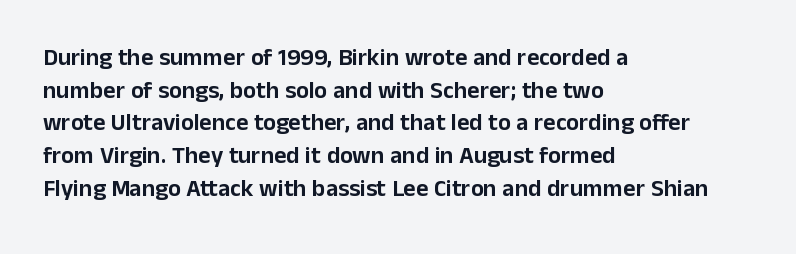
The image shows 24 px text type, upright; set left-aligned, normal line spacing (1.36x), normal letter spacing, not underlined.
